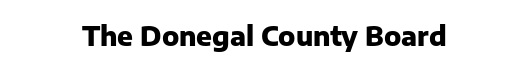
{"italic": "no", "bold": "yes", "underline": "no", "align": "center", "letter_spacing": "normal", "letter_spacing_em": 0.0, "glyph_px": 26}
